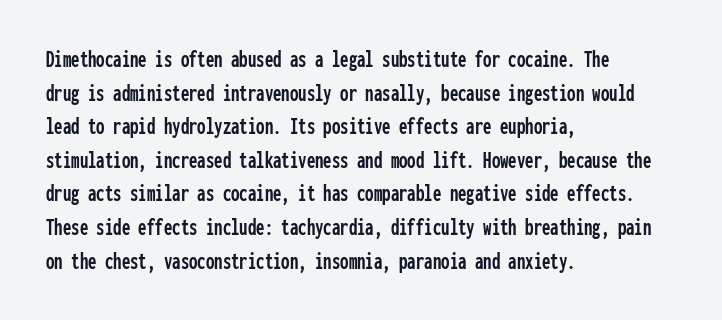
The image shows 24 px text type, upright; set left-aligned, normal line spacing (1.4x), normal letter spacing, not underlined.
